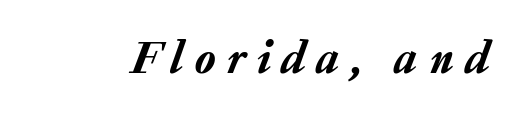
The image shows 47 px text type, italic (leaning right); set unusually wide letter spacing (+0.25 em), not underlined; low stroke contrast and a medium x-height.
